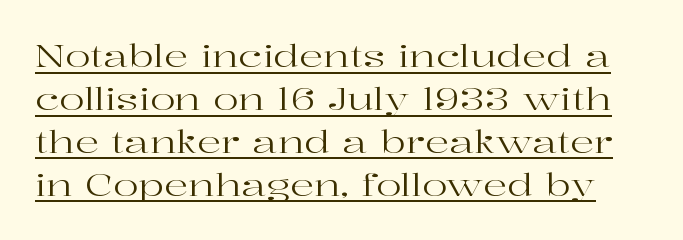
The image shows 30 px regular-weight, wide serif type, upright; set normal line spacing (1.43x), normal letter spacing, underlined; high stroke contrast and a medium x-height.
